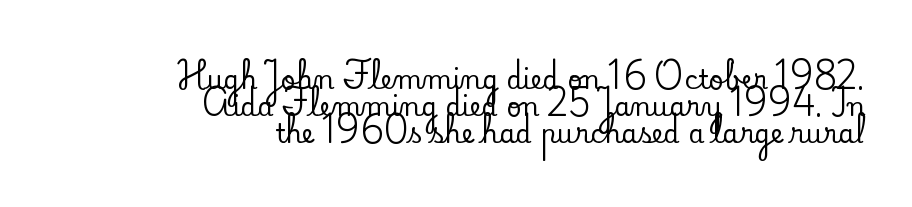
Q: Is the text italic (slanted)? A: No, it is upright.
Q: Is the text underlined? A: No.
Q: How is the paragraph aligned? A: Right-aligned.
Q: Is the spacing between letters normal or unusually wide? A: Normal.
Q: Is the spacing between lines tight, normal or loose? A: Tight.
